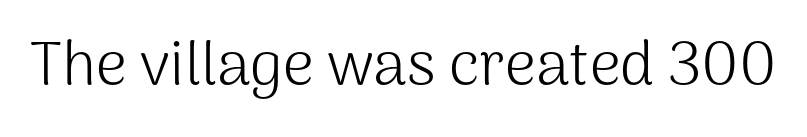
{"serif": "no", "italic": "no", "bold": "no", "weight": "light", "width": "normal", "stroke_contrast": "medium", "x_height": "medium", "monospaced": "no", "underline": "no", "letter_spacing": "normal", "letter_spacing_em": 0.0, "glyph_px": 61}
